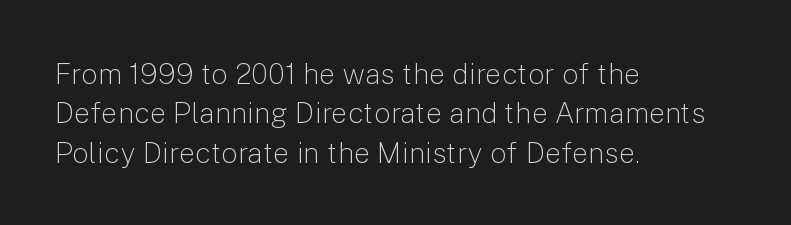
The image shows 29 px light sans-serif type, upright; set left-aligned, normal line spacing (1.36x), normal letter spacing, not underlined; low stroke contrast and a medium x-height.
